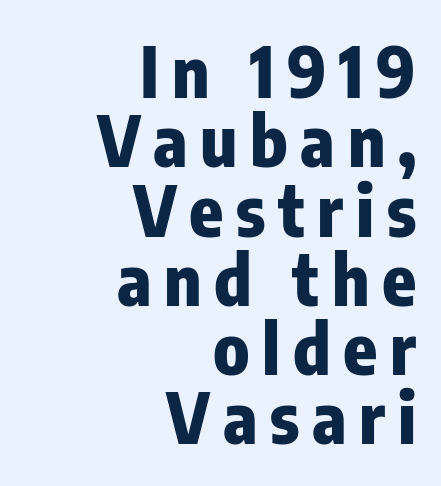
Q: Is the text bold? A: Yes.
Q: Is the text italic (slanted)? A: No, it is upright.
Q: Is the typeface a serif or a sans-serif typeface? A: Sans-serif.
Q: Is the text underlined? A: No.
Q: How is the paragraph aligned? A: Right-aligned.
Q: Is the spacing between lines tight, normal or loose? A: Tight.
Q: Width (condensed, normal, or wide)? A: Condensed.
Q: Stroke contrast? A: Low.
Q: x-height? A: Medium.
Q: Monospaced? A: No.
